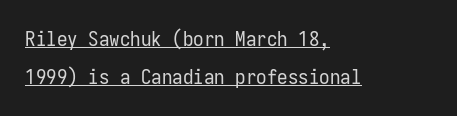
{"italic": "no", "bold": "no", "underline": "yes", "align": "left", "line_spacing_ratio": 1.82, "letter_spacing": "normal", "letter_spacing_em": 0.0, "glyph_px": 21}
